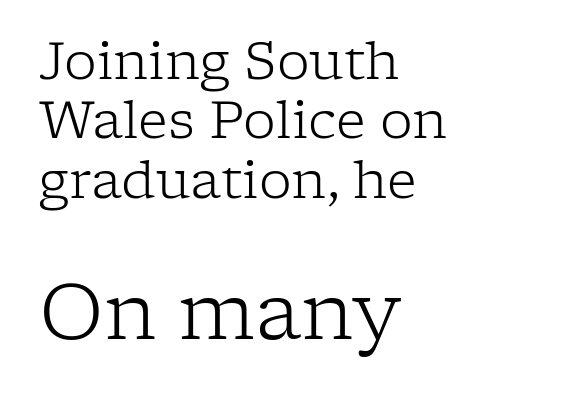
{"serif": "yes", "italic": "no", "bold": "no", "weight": "light", "width": "normal", "stroke_contrast": "low", "x_height": "medium", "monospaced": "no", "underline": "no", "align": "left", "line_spacing": "tight", "line_spacing_ratio": 1.14, "letter_spacing": "normal", "letter_spacing_em": 0.0, "larger_block": "second", "size_ratio": 1.5, "glyph_px": 78}
